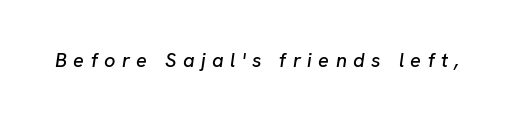
Q: Is the text italic (slanted)? A: Yes, it leans right by about 8 degrees.
Q: Is the text underlined? A: No.
Q: Is the spacing between letters normal or unusually wide? A: Unusually wide.
